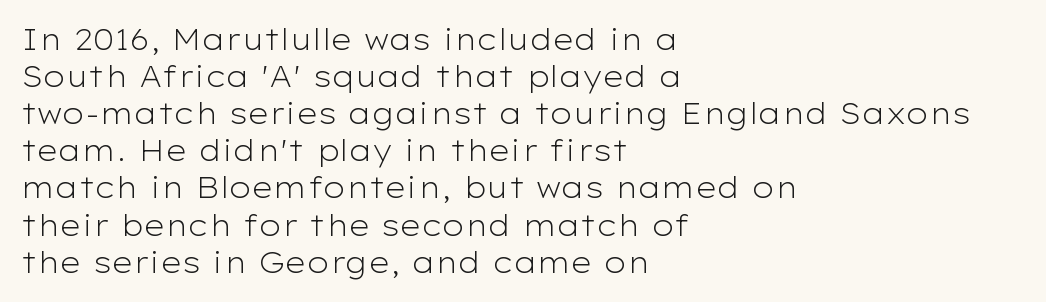
The passage is arranged the way most books set body copy — flush left. Is the letter spacing exaggerated? No — it looks like the ordinary default. The space beneath each line is pristine and unruled. The characters are drawn with everyday or finer stroke widths.
